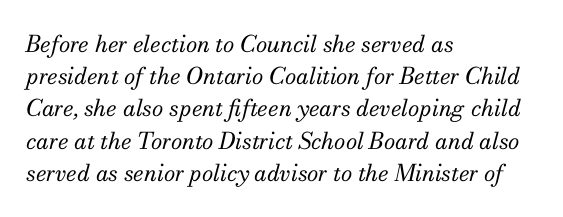
The image shows 23 px text type, italic (leaning right); set left-aligned, normal line spacing (1.4x), normal letter spacing, not underlined.
